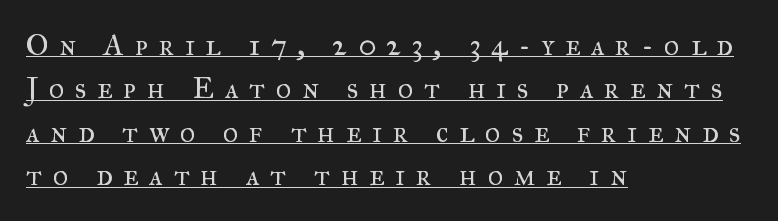
Q: Is the text bold? A: No.
Q: Is the text italic (slanted)? A: No, it is upright.
Q: Is the typeface a serif or a sans-serif typeface? A: Serif.
Q: Is the text underlined? A: Yes.
Q: How is the paragraph aligned? A: Left-aligned.
Q: Is the spacing between letters normal or unusually wide? A: Unusually wide.
Q: Is the spacing between lines tight, normal or loose? A: Normal.
Q: Width (condensed, normal, or wide)? A: Normal.
Q: Stroke contrast? A: Medium.
Q: x-height? A: Small.
Q: Monospaced? A: No.
